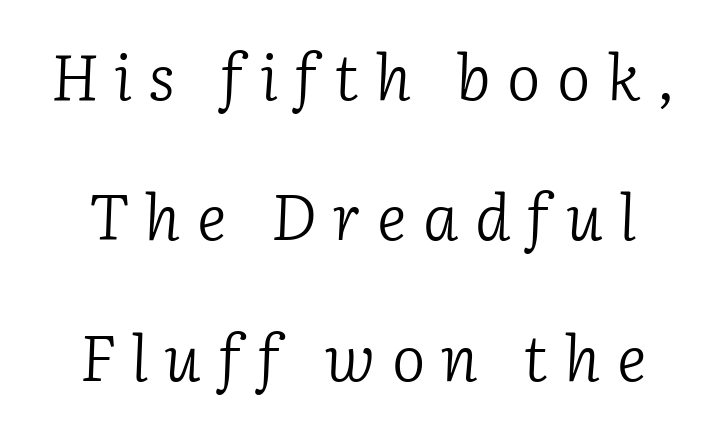
{"serif": "yes", "italic": "yes", "lean": "right", "slant_degrees": 2, "bold": "no", "weight": "light", "width": "normal", "stroke_contrast": "low", "x_height": "medium", "monospaced": "no", "underline": "no", "align": "center", "line_spacing": "loose", "line_spacing_ratio": 2.23, "letter_spacing": "wide", "letter_spacing_em": 0.26, "glyph_px": 63}
